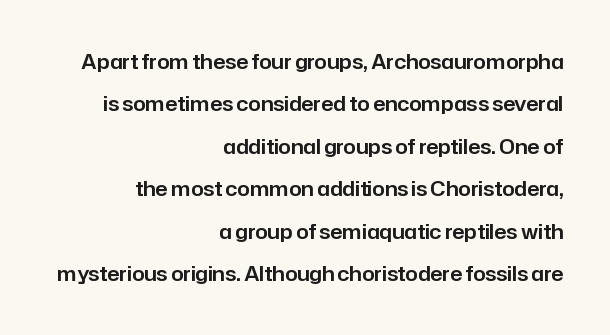
Q: Is the text italic (slanted)? A: No, it is upright.
Q: Is the text underlined? A: No.
Q: How is the paragraph aligned? A: Right-aligned.
Q: Is the spacing between letters normal or unusually wide? A: Normal.
Q: Is the spacing between lines tight, normal or loose? A: Loose.
